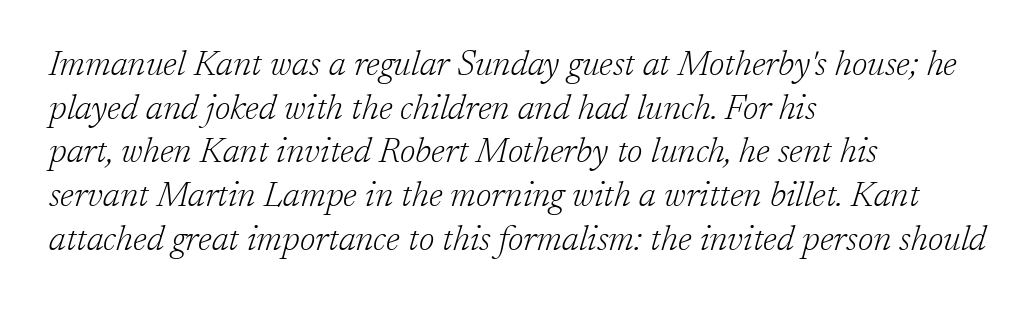
The image shows 35 px light serif type, italic (leaning right); set left-aligned, normal line spacing (1.25x), normal letter spacing, not underlined; low stroke contrast and a medium x-height.
